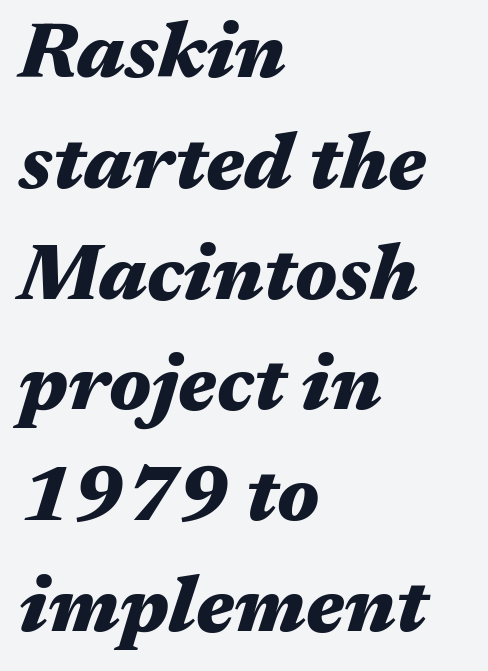
The image shows 78 px heavy, wide type, italic (leaning right); set left-aligned, normal line spacing (1.42x), normal letter spacing, not underlined; medium stroke contrast and a medium x-height.
